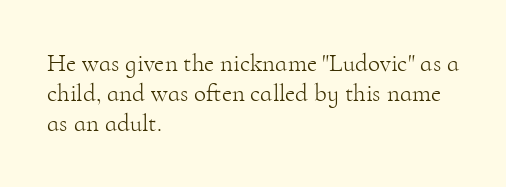
The image shows 25 px text type, upright; set left-aligned, line spacing 1.21x, normal letter spacing, not underlined.
